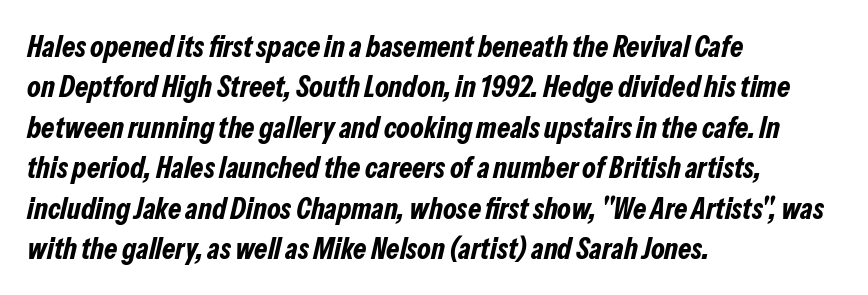
{"italic": "yes", "lean": "right", "slant_degrees": 13, "bold": "yes", "weight": "bold", "width": "condensed", "stroke_contrast": "low", "x_height": "medium", "monospaced": "no", "underline": "no", "align": "left", "line_spacing": "normal", "line_spacing_ratio": 1.35, "letter_spacing": "normal", "letter_spacing_em": 0.0, "glyph_px": 30}
